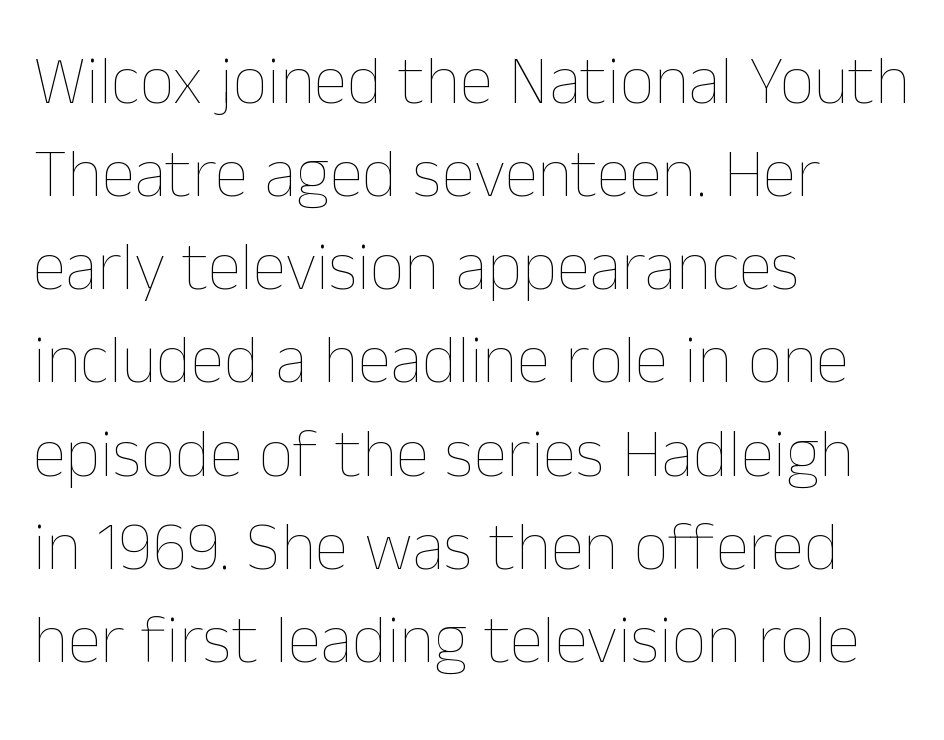
{"italic": "no", "bold": "no", "weight": "thin", "width": "normal", "stroke_contrast": "low", "x_height": "medium", "monospaced": "no", "underline": "no", "align": "left", "line_spacing": "normal", "line_spacing_ratio": 1.37, "letter_spacing": "normal", "letter_spacing_em": 0.0, "glyph_px": 68}
